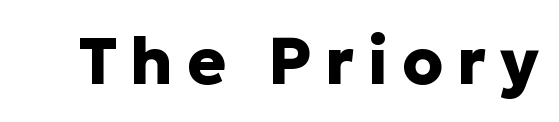
{"serif": "no", "italic": "no", "bold": "yes", "weight": "heavy", "width": "normal", "stroke_contrast": "low", "x_height": "medium", "monospaced": "no", "underline": "no", "letter_spacing": "wide", "letter_spacing_em": 0.21, "glyph_px": 65}
